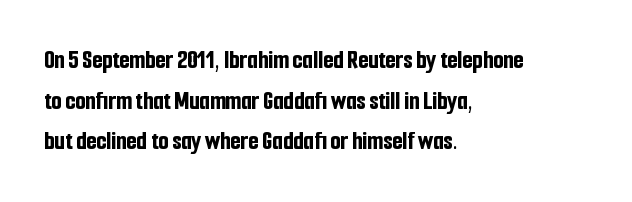
The image shows 26 px bold type, upright; set left-aligned, normal line spacing (1.56x), normal letter spacing, not underlined.
